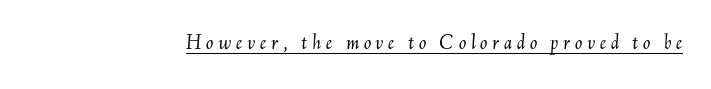
{"italic": "yes", "lean": "right", "slant_degrees": 6, "bold": "no", "underline": "yes", "letter_spacing": "wide", "letter_spacing_em": 0.21, "glyph_px": 22}
